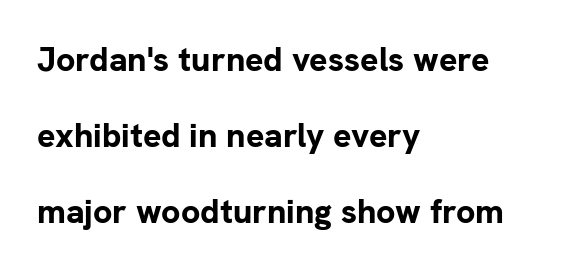
{"serif": "no", "italic": "no", "bold": "yes", "weight": "bold", "width": "normal", "stroke_contrast": "low", "x_height": "medium", "monospaced": "no", "underline": "no", "align": "left", "line_spacing": "loose", "line_spacing_ratio": 2.23, "letter_spacing": "normal", "letter_spacing_em": 0.0, "glyph_px": 34}
